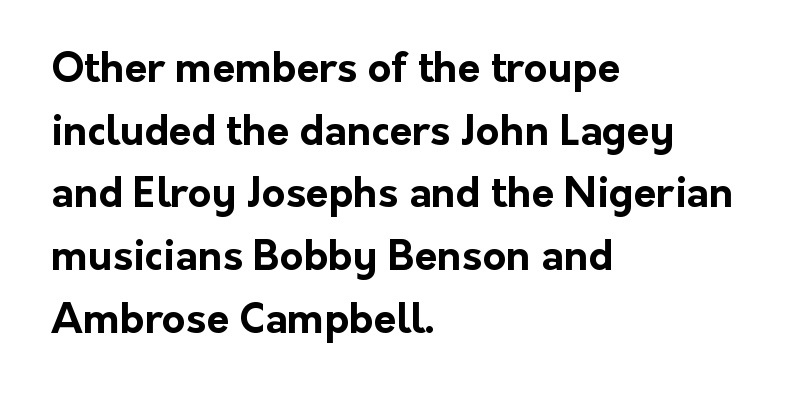
Q: Is the text bold? A: Yes.
Q: Is the text italic (slanted)? A: No, it is upright.
Q: Is the typeface a serif or a sans-serif typeface? A: Sans-serif.
Q: Is the text underlined? A: No.
Q: How is the paragraph aligned? A: Left-aligned.
Q: Is the spacing between letters normal or unusually wide? A: Normal.
Q: Is the spacing between lines tight, normal or loose? A: Normal.
Q: Width (condensed, normal, or wide)? A: Normal.
Q: Stroke contrast? A: Low.
Q: x-height? A: Medium.
Q: Monospaced? A: No.
